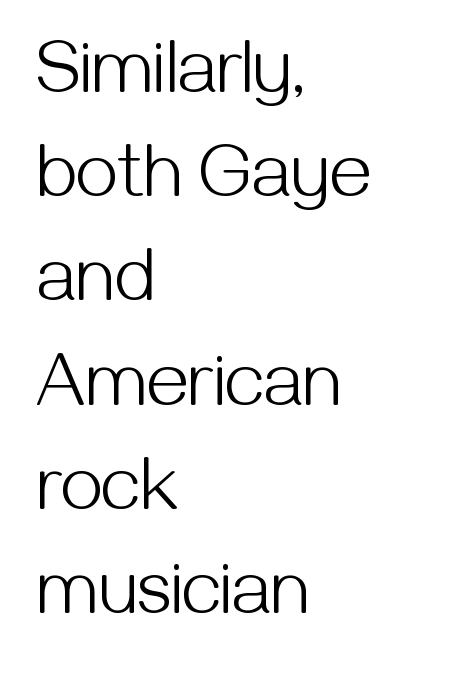
{"serif": "no", "italic": "no", "bold": "no", "weight": "light", "width": "normal", "stroke_contrast": "medium", "x_height": "medium", "monospaced": "no", "underline": "no", "align": "left", "line_spacing": "normal", "line_spacing_ratio": 1.39, "letter_spacing": "normal", "letter_spacing_em": 0.0, "glyph_px": 75}
